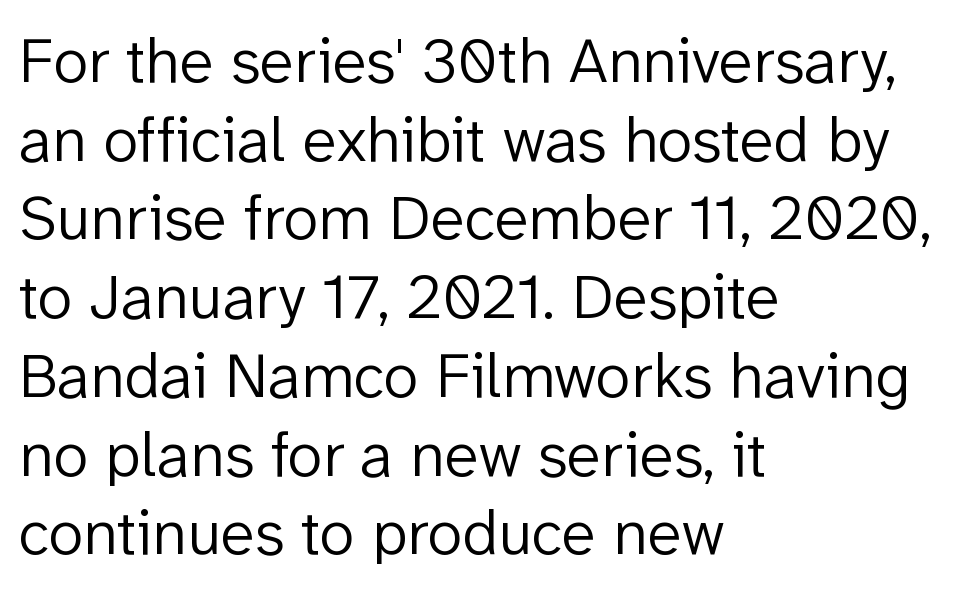
The image shows 64 px light sans-serif type, upright; set left-aligned, line spacing 1.23x, normal letter spacing, not underlined; low stroke contrast and a medium x-height.
